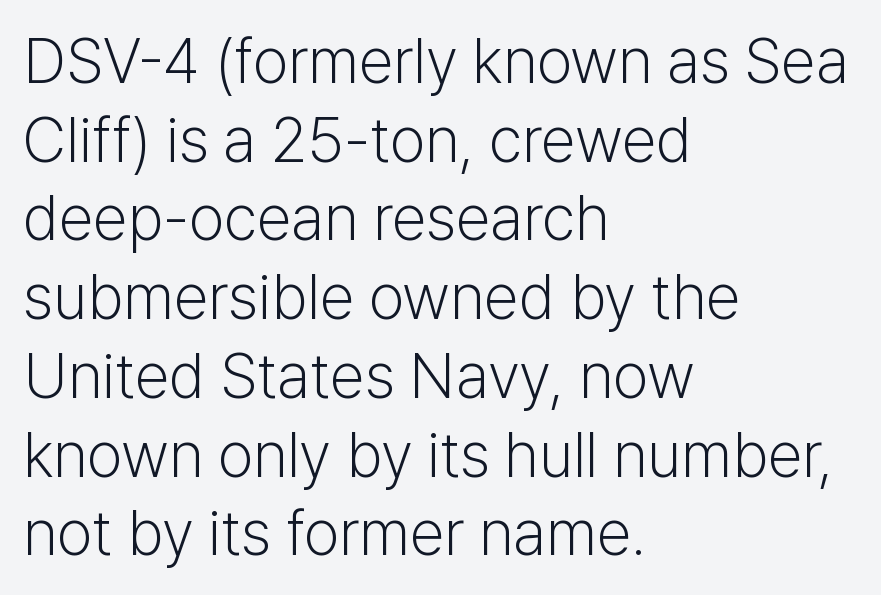
{"serif": "no", "italic": "no", "bold": "no", "weight": "light", "width": "normal", "stroke_contrast": "low", "x_height": "medium", "monospaced": "no", "underline": "no", "align": "left", "line_spacing": "normal", "line_spacing_ratio": 1.25, "letter_spacing": "normal", "letter_spacing_em": 0.0, "glyph_px": 63}
